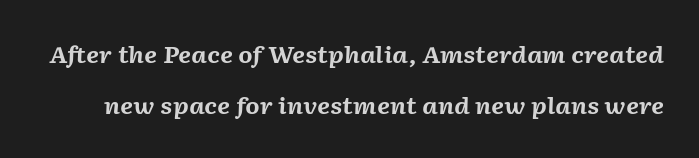
{"italic": "yes", "lean": "right", "slant_degrees": 2, "bold": "yes", "underline": "no", "line_spacing": "loose", "line_spacing_ratio": 2.22, "letter_spacing": "normal", "letter_spacing_em": 0.0, "glyph_px": 23}
